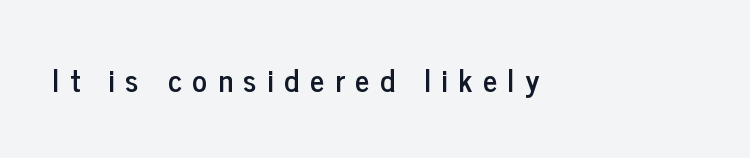
Q: Is the text italic (slanted)? A: No, it is upright.
Q: Is the typeface a serif or a sans-serif typeface? A: Sans-serif.
Q: Is the text underlined? A: No.
Q: Is the spacing between letters normal or unusually wide? A: Unusually wide.
Q: Width (condensed, normal, or wide)? A: Condensed.
Q: Stroke contrast? A: Low.
Q: x-height? A: Medium.
Q: Monospaced? A: No.
